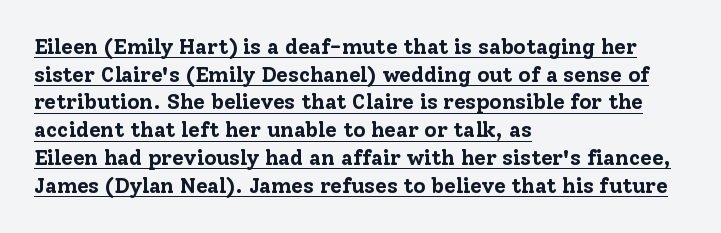
Q: Is the text bold? A: Yes.
Q: Is the text italic (slanted)? A: No, it is upright.
Q: Is the text underlined? A: Yes.
Q: How is the paragraph aligned? A: Left-aligned.
Q: Is the spacing between letters normal or unusually wide? A: Normal.
Q: Is the spacing between lines tight, normal or loose? A: Normal.
